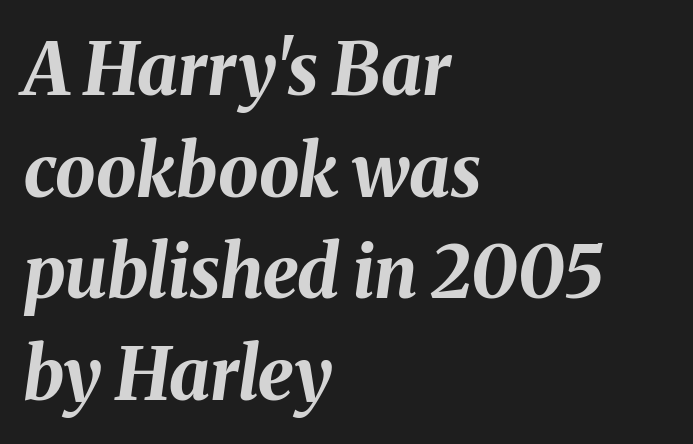
The image shows 72 px bold type, italic (leaning right); set left-aligned, normal line spacing (1.41x), normal letter spacing, not underlined; medium stroke contrast and a medium x-height.
